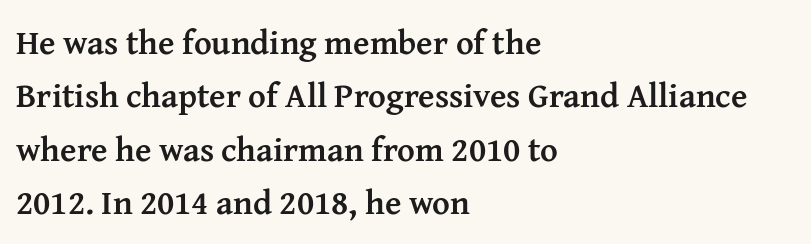
The image shows 34 px semibold serif type, upright; set left-aligned, normal line spacing (1.57x), normal letter spacing, not underlined; medium stroke contrast and a medium x-height.
